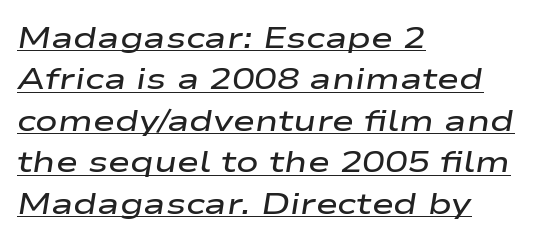
This sample keeps an unexceptional amount of space between lines. No extra tracking has been applied to these lines. Looks like regular typesetting: each glyph gets only the width it needs. The rendered words wear a rule along their underside. An italicized treatment has been applied to the whole sample. The paragraph shown leans on its left margin.
